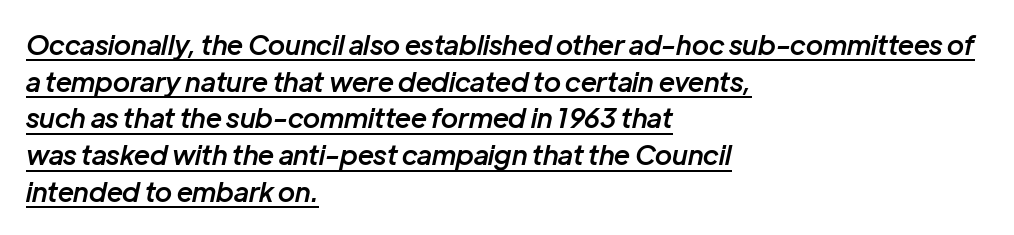
Q: Is the text bold? A: Semi-bold.
Q: Is the text italic (slanted)? A: Yes, it leans right by about 12 degrees.
Q: Is the text underlined? A: Yes.
Q: How is the paragraph aligned? A: Left-aligned.
Q: Is the spacing between letters normal or unusually wide? A: Normal.
Q: Is the spacing between lines tight, normal or loose? A: Normal.
